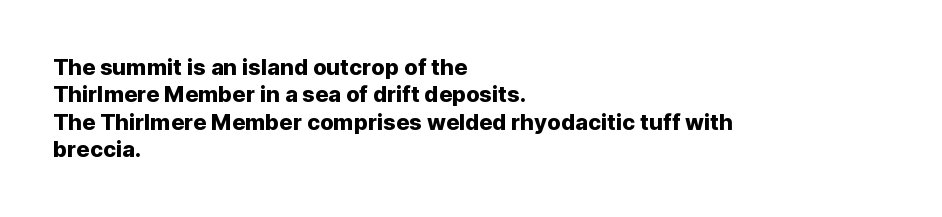
The image shows 22 px text type, upright; set left-aligned, normal line spacing (1.25x), normal letter spacing, not underlined.
